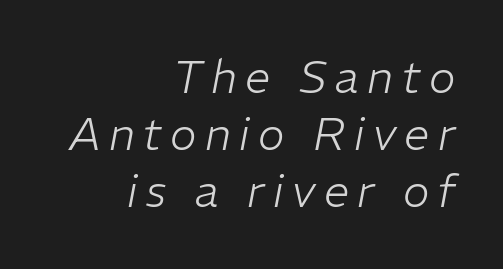
Stroke thickness stays within the range of a standard reading face or lighter. Descenders hang freely into open space. The line-height multiplier appears to be the usual default. Is this a fixed-width face? No — the glyphs have proportional, varying widths. The rendering applies a slant to the glyphs.
